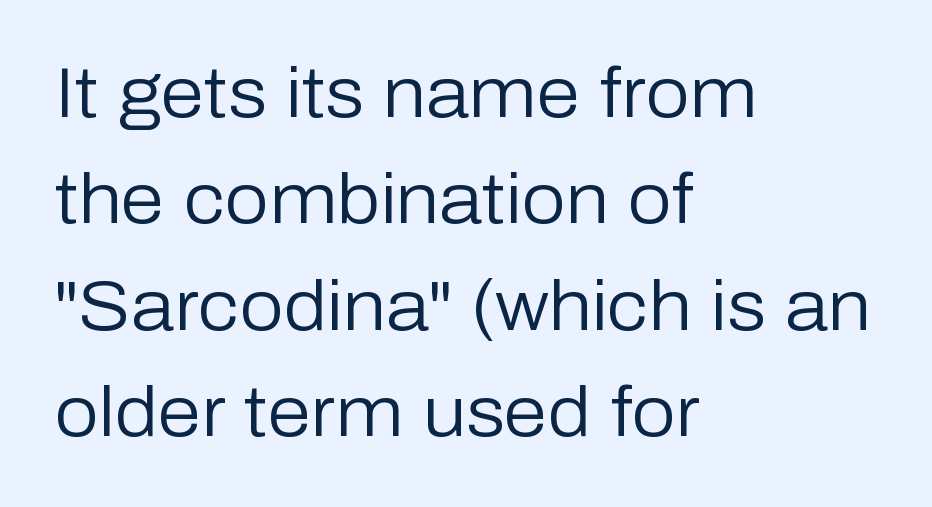
Notice how the passage keeps a crisp vertical edge on the left only. Rows of type keep a routine distance in the vertical direction. There is no visible air inserted between adjacent glyphs. This is not heavy type; no bold has been used. The words here are not underlined.
